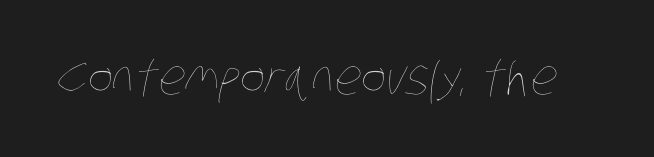
Q: Is the text bold? A: No.
Q: Is the text underlined? A: No.
Q: Is the spacing between letters normal or unusually wide? A: Normal.
Q: Width (condensed, normal, or wide)? A: Condensed.
Q: Stroke contrast? A: Low.
Q: x-height? A: Large.
Q: Monospaced? A: No.
